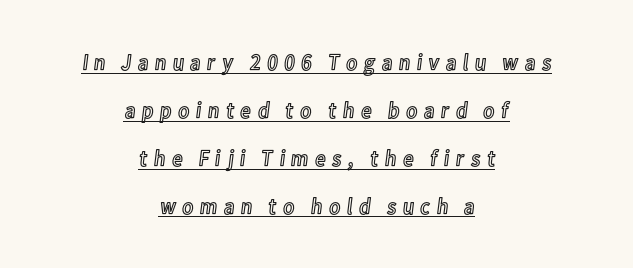
{"underline": "yes", "align": "center", "line_spacing": "loose", "line_spacing_ratio": 2.08, "letter_spacing": "wide", "letter_spacing_em": 0.25, "glyph_px": 23}
